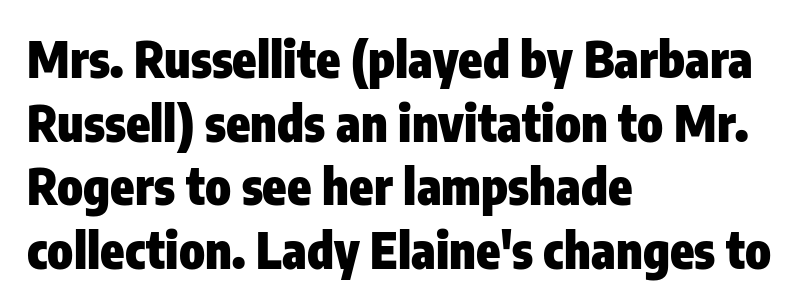
Q: Is the text bold? A: Yes.
Q: Is the text italic (slanted)? A: No, it is upright.
Q: Is the typeface a serif or a sans-serif typeface? A: Sans-serif.
Q: Is the text underlined? A: No.
Q: How is the paragraph aligned? A: Left-aligned.
Q: Is the spacing between letters normal or unusually wide? A: Normal.
Q: Is the spacing between lines tight, normal or loose? A: Normal.
Q: Width (condensed, normal, or wide)? A: Condensed.
Q: Stroke contrast? A: Low.
Q: x-height? A: Medium.
Q: Monospaced? A: No.
